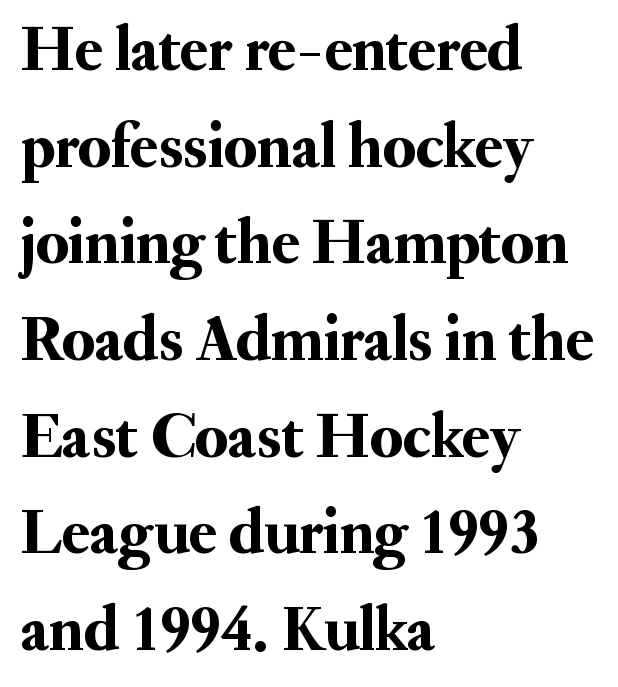
No extra tracking has been applied to these lines. These lines were composed using upright roman letters. Is this a fixed-width face? No — the glyphs have proportional, varying widths. The designer went with a serif here, giving each stem small feet. Quick note: interline space is typical.
